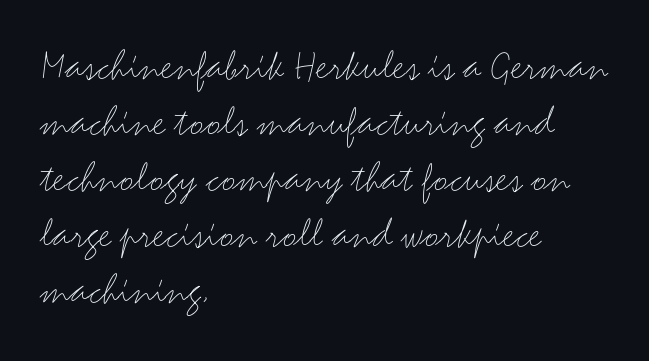
{"serif": "no", "bold": "no", "weight": "light", "width": "wide", "stroke_contrast": "medium", "x_height": "small", "monospaced": "no", "underline": "no", "align": "left", "line_spacing": "normal", "line_spacing_ratio": 1.27, "letter_spacing": "normal", "letter_spacing_em": 0.0, "glyph_px": 44}
